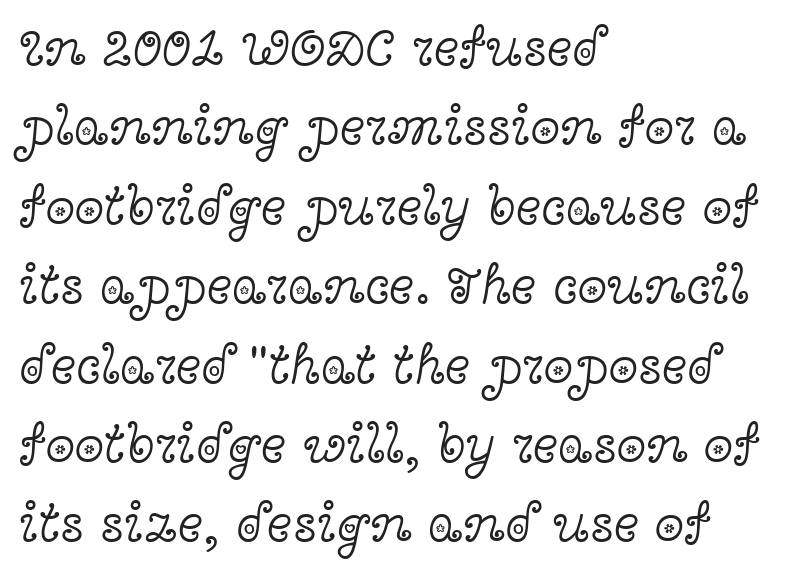
The image shows 54 px light, wide serif type, upright; set left-aligned, normal line spacing (1.47x), normal letter spacing, not underlined; a medium x-height.
